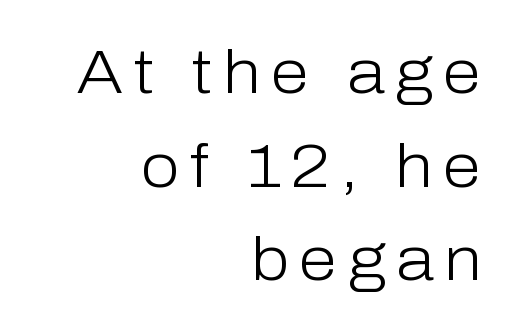
The image shows 62 px light sans-serif type, upright; set right-aligned, normal line spacing (1.51x), not underlined; low stroke contrast and a medium x-height.
